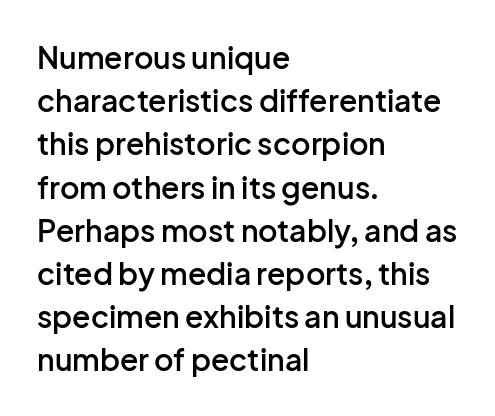
The image shows 30 px semibold sans-serif type, upright; set left-aligned, normal line spacing (1.44x), normal letter spacing, not underlined; low stroke contrast and a medium x-height.
